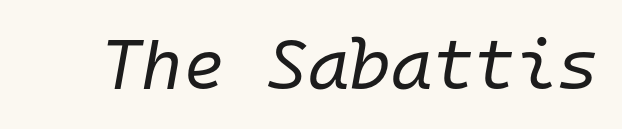
What stands out about the letter spacing? Nothing — it is the standard amount. The typeface has the unassuming heft of standard copy or less. Fixed-width glyphs throughout — classic coding-font behaviour. These lines were composed using italics. Lines of text with bare space underneath.
